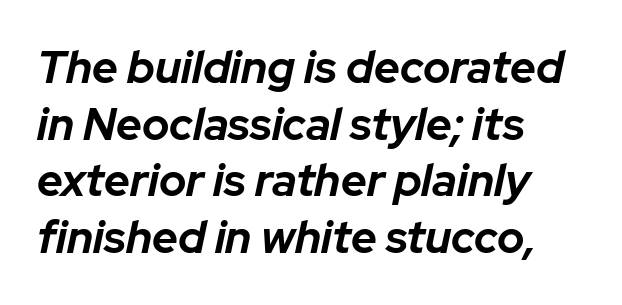
Regarding leading, the lines here are spaced in the standard way. An italicized treatment has been applied to the whole sample. This rendering leaves character spacing at its baseline value. Stroke thickness is high; the sample reads as a true bold. The setting favours the left margin, as ordinary paragraphs usually do.
